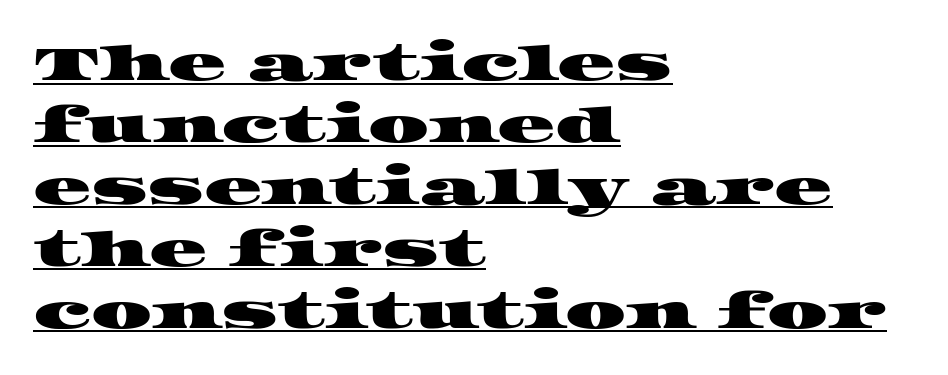
{"serif": "yes", "width": "wide", "stroke_contrast": "high", "x_height": "large", "monospaced": "no", "underline": "yes", "align": "left", "line_spacing": "normal", "line_spacing_ratio": 1.29, "letter_spacing": "normal", "letter_spacing_em": 0.0, "glyph_px": 48}
